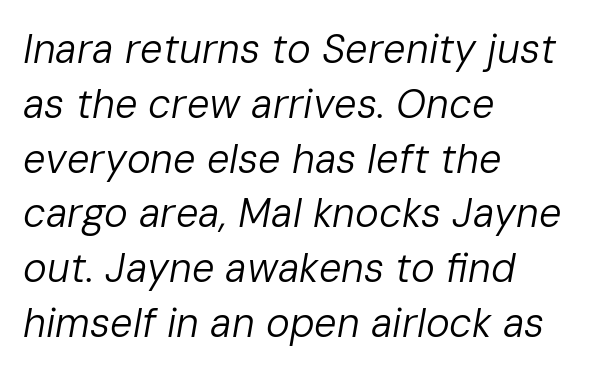
Q: Is the text bold? A: No.
Q: Is the text italic (slanted)? A: Yes, it leans right by about 10 degrees.
Q: Is the text underlined? A: No.
Q: How is the paragraph aligned? A: Left-aligned.
Q: Is the spacing between letters normal or unusually wide? A: Normal.
Q: Is the spacing between lines tight, normal or loose? A: Normal.
Q: Width (condensed, normal, or wide)? A: Normal.
Q: Stroke contrast? A: Low.
Q: x-height? A: Medium.
Q: Monospaced? A: No.
